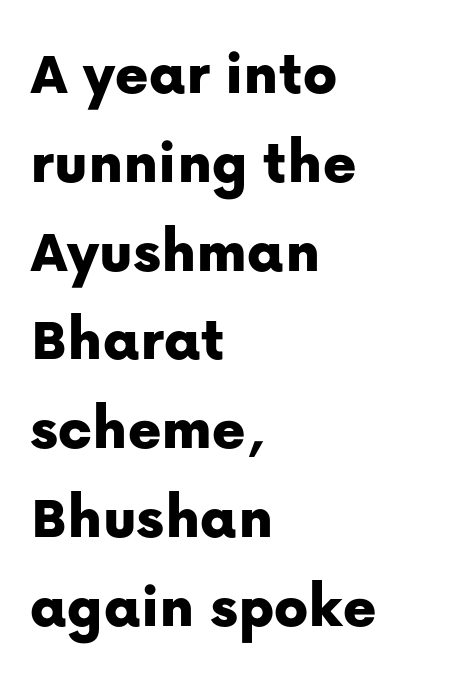
{"serif": "no", "italic": "no", "width": "normal", "stroke_contrast": "low", "x_height": "medium", "monospaced": "no", "underline": "no", "align": "left", "line_spacing": "normal", "line_spacing_ratio": 1.41, "letter_spacing": "normal", "letter_spacing_em": 0.0, "glyph_px": 63}
